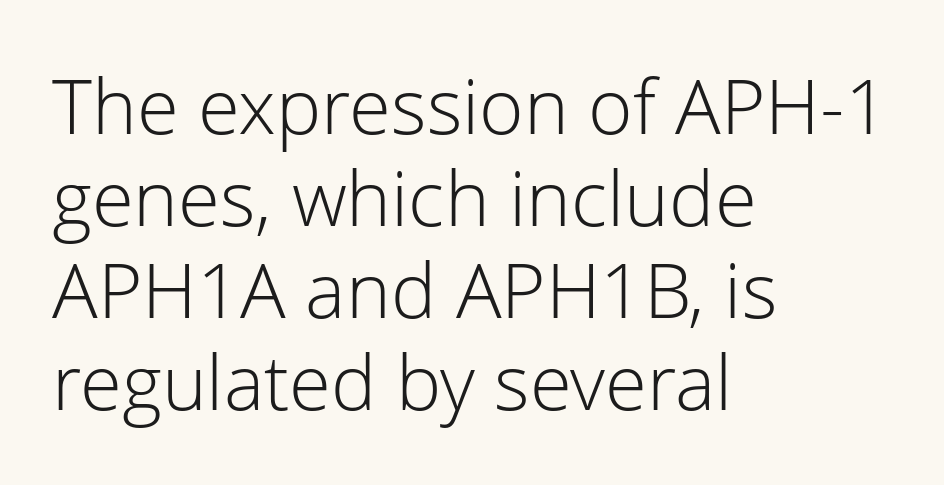
Q: Is the text bold? A: No.
Q: Is the text italic (slanted)? A: No, it is upright.
Q: Is the typeface a serif or a sans-serif typeface? A: Sans-serif.
Q: Is the text underlined? A: No.
Q: How is the paragraph aligned? A: Left-aligned.
Q: Is the spacing between letters normal or unusually wide? A: Normal.
Q: Width (condensed, normal, or wide)? A: Normal.
Q: Stroke contrast? A: Low.
Q: x-height? A: Medium.
Q: Monospaced? A: No.
